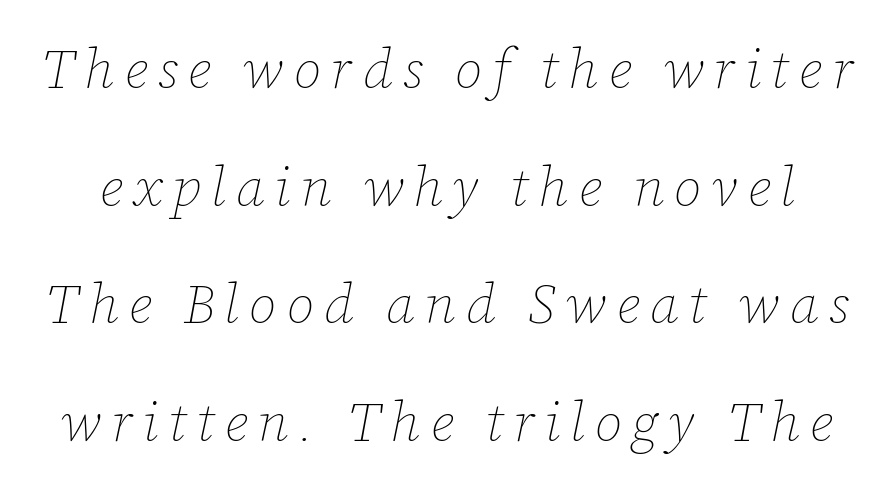
{"italic": "yes", "lean": "right", "slant_degrees": 12, "bold": "no", "weight": "thin", "width": "normal", "stroke_contrast": "low", "x_height": "medium", "monospaced": "no", "underline": "no", "line_spacing": "loose", "line_spacing_ratio": 2.14, "glyph_px": 55}
